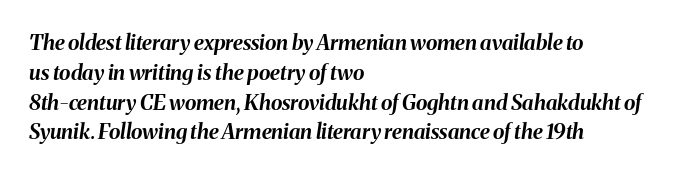
The image shows 21 px bold type, italic (leaning right); set left-aligned, normal line spacing (1.42x), normal letter spacing, not underlined.
